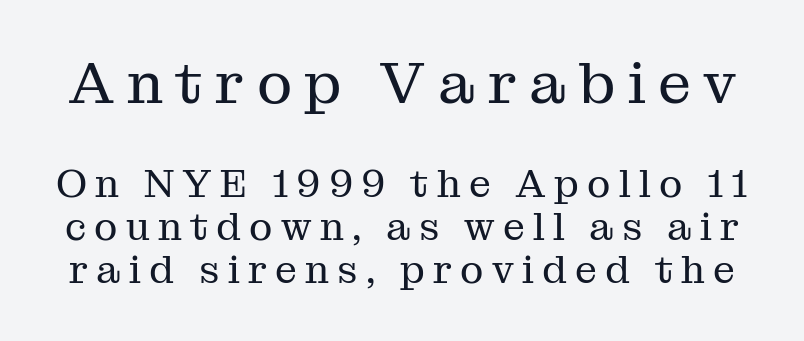
Q: Is the text bold? A: No.
Q: Is the text italic (slanted)? A: No, it is upright.
Q: Is the typeface a serif or a sans-serif typeface? A: Serif.
Q: Is the text underlined? A: No.
Q: Is the spacing between letters normal or unusually wide? A: Unusually wide.
Q: Is the spacing between lines tight, normal or loose? A: Tight.
Q: Which block of text is set in a larger size, the first (top) or the second (bottom)? A: The first (top) one.
Q: Width (condensed, normal, or wide)? A: Normal.
Q: Stroke contrast? A: Medium.
Q: x-height? A: Medium.
Q: Monospaced? A: No.
